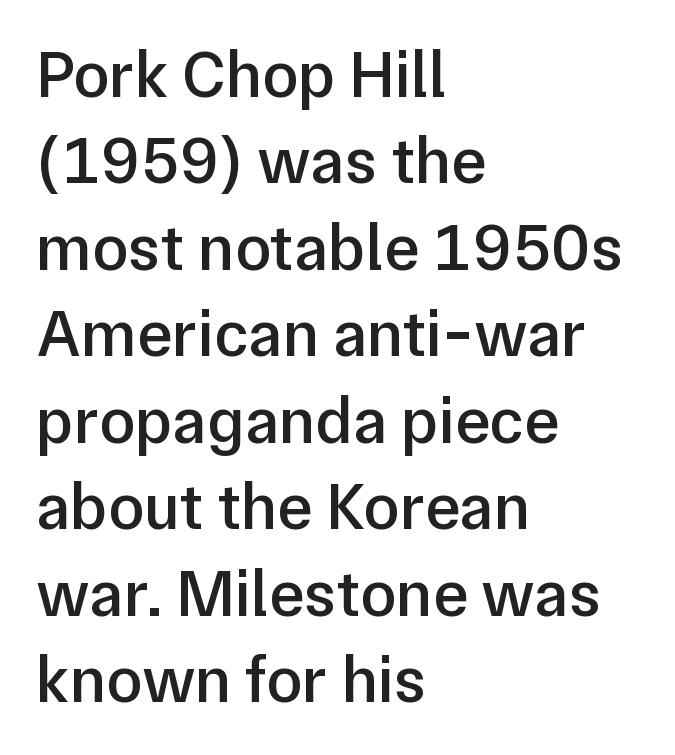
Q: Is the text bold? A: Semi-bold.
Q: Is the text italic (slanted)? A: No, it is upright.
Q: Is the typeface a serif or a sans-serif typeface? A: Sans-serif.
Q: Is the text underlined? A: No.
Q: How is the paragraph aligned? A: Left-aligned.
Q: Is the spacing between letters normal or unusually wide? A: Normal.
Q: Is the spacing between lines tight, normal or loose? A: Normal.
Q: Width (condensed, normal, or wide)? A: Normal.
Q: Stroke contrast? A: Low.
Q: x-height? A: Medium.
Q: Monospaced? A: No.
